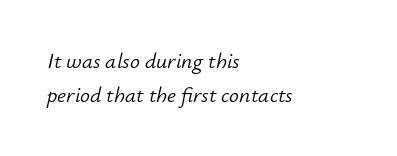
Q: Is the text bold? A: No.
Q: Is the text italic (slanted)? A: Yes, it leans right by about 12 degrees.
Q: Is the text underlined? A: No.
Q: How is the paragraph aligned? A: Left-aligned.
Q: Is the spacing between letters normal or unusually wide? A: Normal.
Q: Is the spacing between lines tight, normal or loose? A: Normal.
